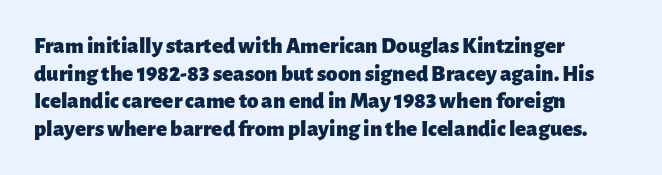
Q: Is the text bold? A: Yes.
Q: Is the text italic (slanted)? A: No, it is upright.
Q: Is the text underlined? A: No.
Q: How is the paragraph aligned? A: Left-aligned.
Q: Is the spacing between letters normal or unusually wide? A: Normal.
